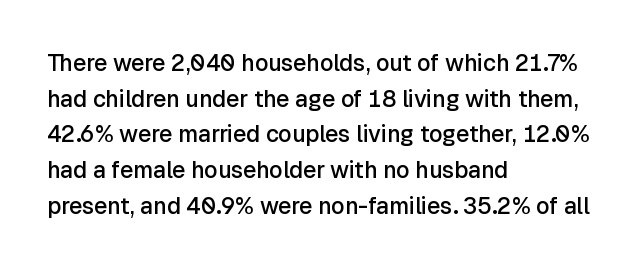
Notice how the passage keeps a crisp vertical edge on the left only. You could call the tracking neutral — neither tight nor loose. Compared with an ordinary text face, these strokes are moderately heavier — a semibold. No italicization has been applied; the sample stays upright.
